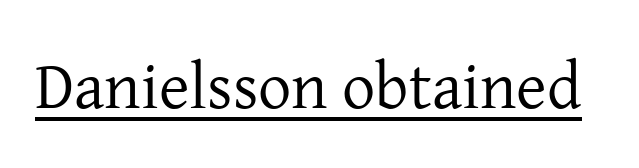
Q: Is the text bold? A: No.
Q: Is the text italic (slanted)? A: No, it is upright.
Q: Is the typeface a serif or a sans-serif typeface? A: Serif.
Q: Is the text underlined? A: Yes.
Q: Is the spacing between letters normal or unusually wide? A: Normal.
Q: Width (condensed, normal, or wide)? A: Normal.
Q: Stroke contrast? A: Low.
Q: x-height? A: Medium.
Q: Monospaced? A: No.
